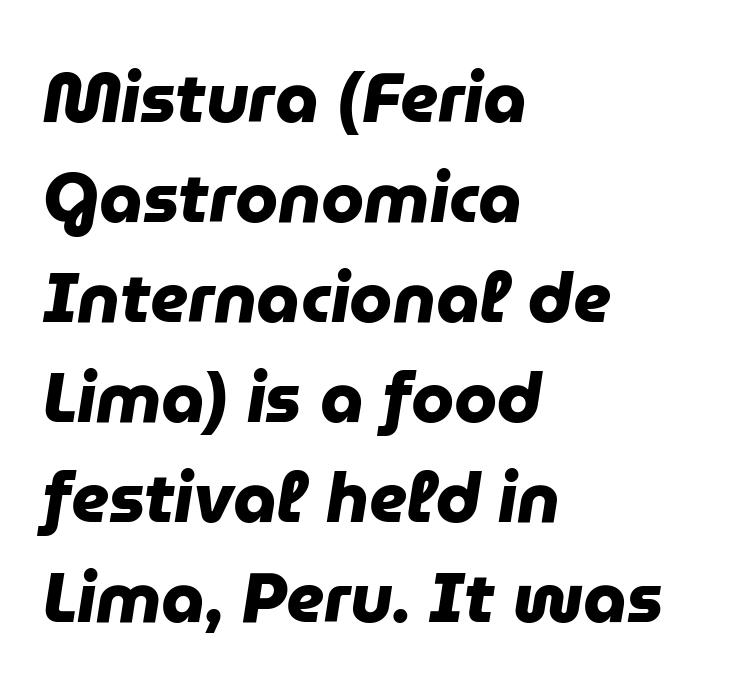
The image shows 69 px heavy sans-serif type; set left-aligned, normal line spacing (1.45x), normal letter spacing, not underlined; low stroke contrast and a medium x-height.
